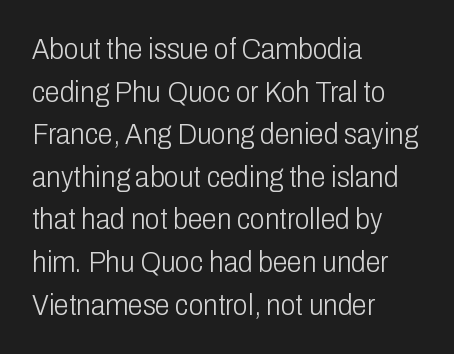
{"serif": "no", "italic": "no", "bold": "no", "weight": "light", "width": "condensed", "stroke_contrast": "low", "x_height": "medium", "monospaced": "no", "underline": "no", "align": "left", "line_spacing": "normal", "line_spacing_ratio": 1.42, "letter_spacing": "normal", "letter_spacing_em": 0.0, "glyph_px": 30}
